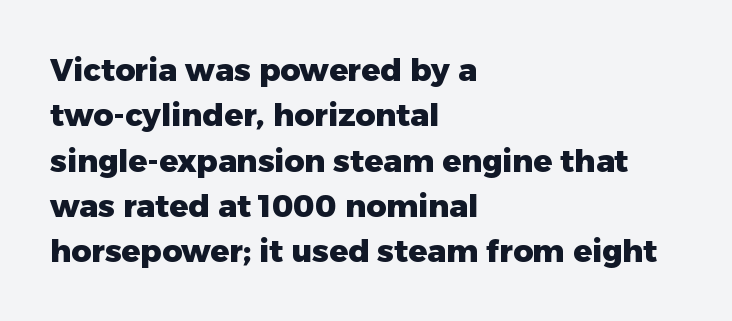
Q: Is the text bold? A: Yes.
Q: Is the text italic (slanted)? A: No, it is upright.
Q: Is the typeface a serif or a sans-serif typeface? A: Sans-serif.
Q: Is the text underlined? A: No.
Q: How is the paragraph aligned? A: Left-aligned.
Q: Is the spacing between letters normal or unusually wide? A: Normal.
Q: Is the spacing between lines tight, normal or loose? A: Normal.
Q: Width (condensed, normal, or wide)? A: Normal.
Q: Stroke contrast? A: Low.
Q: x-height? A: Medium.
Q: Monospaced? A: No.
